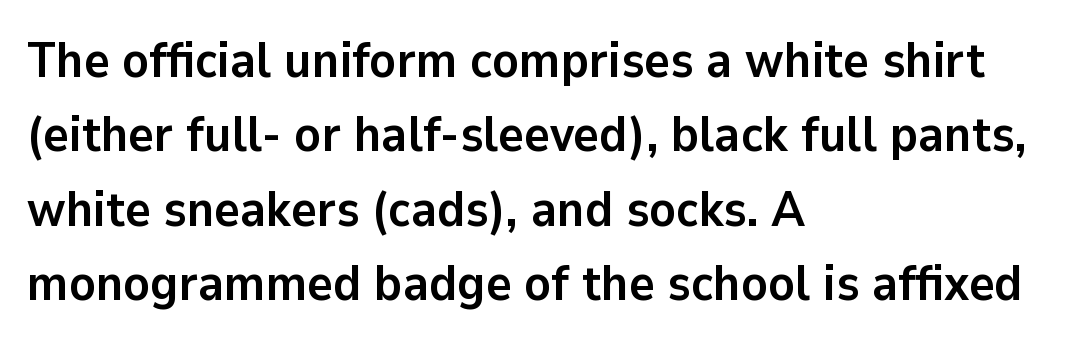
Q: Is the text bold? A: Yes.
Q: Is the text italic (slanted)? A: No, it is upright.
Q: Is the typeface a serif or a sans-serif typeface? A: Sans-serif.
Q: Is the text underlined? A: No.
Q: How is the paragraph aligned? A: Left-aligned.
Q: Is the spacing between letters normal or unusually wide? A: Normal.
Q: Is the spacing between lines tight, normal or loose? A: Normal.
Q: Width (condensed, normal, or wide)? A: Normal.
Q: Stroke contrast? A: Low.
Q: x-height? A: Medium.
Q: Monospaced? A: No.
